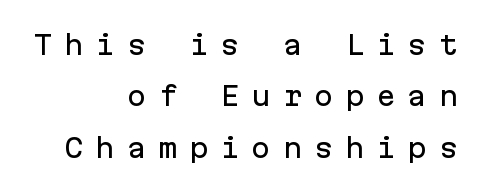
The line texture is sparse and dotted thanks to wide tracking. Unlike italic type, these characters show no tilt at all. Unmarked baselines from the first word to the last. Compared with a flush-left layout, this one pins lines to the opposite, right side. These lines stand farther apart than default settings would place them.
